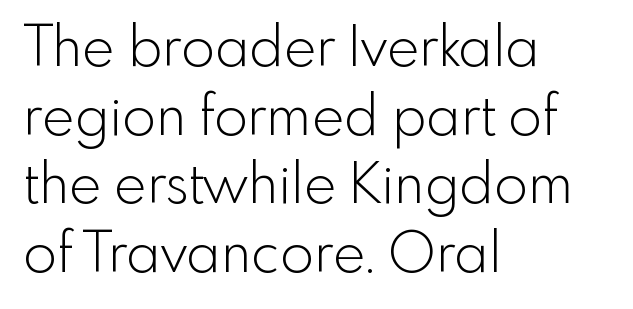
Each letter keeps its own natural width here, so spacing adapts to shape. Clear beneath every line of the passage. The letterforms sit shoulder to shoulder at normal distance. Weight class: somewhere from thin through regular.
